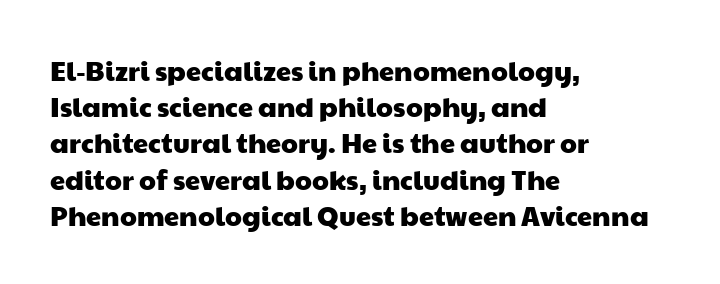
The image shows 27 px text type; set left-aligned, normal line spacing (1.34x), normal letter spacing, not underlined.
